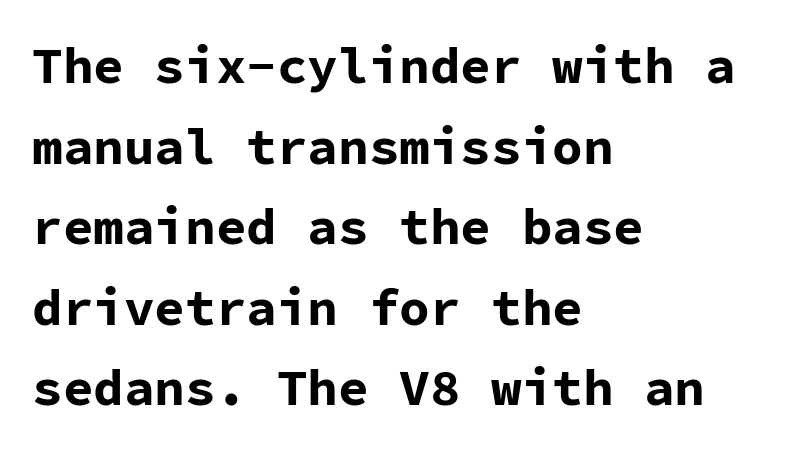
The image shows 51 px bold sans-serif type, upright, monospaced; set left-aligned, normal line spacing (1.58x), normal letter spacing, not underlined; low stroke contrast and a medium x-height.
